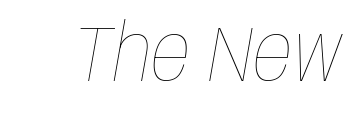
{"italic": "yes", "lean": "right", "slant_degrees": 10, "bold": "no", "weight": "thin", "width": "condensed", "stroke_contrast": "low", "x_height": "large", "monospaced": "no", "underline": "no", "letter_spacing": "normal", "letter_spacing_em": 0.0, "glyph_px": 78}
